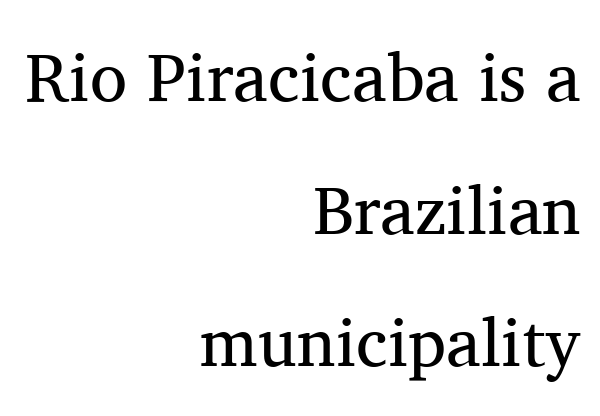
{"serif": "yes", "italic": "no", "bold": "no", "weight": "regular", "width": "normal", "stroke_contrast": "medium", "x_height": "medium", "monospaced": "no", "underline": "no", "align": "right", "line_spacing": "loose", "line_spacing_ratio": 1.95, "letter_spacing": "normal", "letter_spacing_em": 0.0, "glyph_px": 68}
